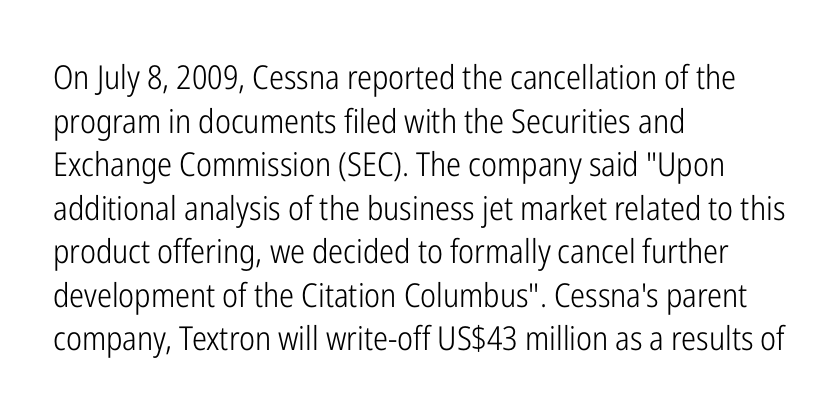
{"serif": "no", "italic": "no", "bold": "no", "weight": "light", "width": "condensed", "stroke_contrast": "low", "x_height": "medium", "monospaced": "no", "underline": "no", "align": "left", "line_spacing": "normal", "line_spacing_ratio": 1.32, "letter_spacing": "normal", "letter_spacing_em": 0.0, "glyph_px": 33}
